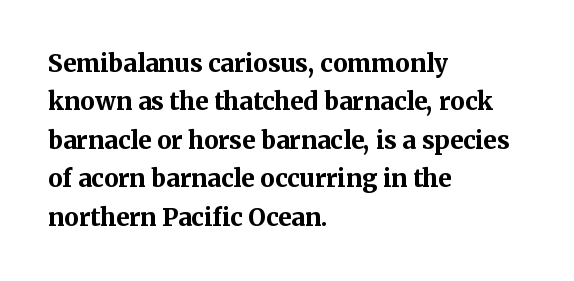
Check the space under the baseline: it is left empty. A classic flush-left, rag-right setting is used for this passage. These lines sit exactly where default settings would place them. Students, note that the glyphs here touch the page at normal intervals. The type sits square on the baseline with zero lean.
